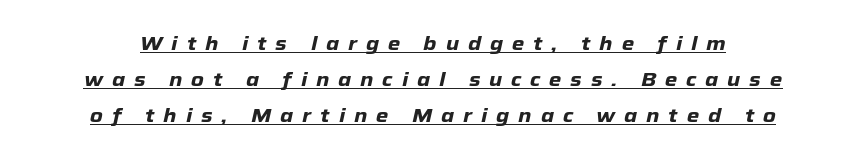
The tracking reads as deliberately expanded to a designer's eye. I'd describe the lettering as bold — thick and assertive. Is the type slanted? Yes — the strokes lean at a clear angle. These lines stack symmetrically, like a column narrowing and widening about its center. A continuous stroke trails under the words, as in a hyperlink.
